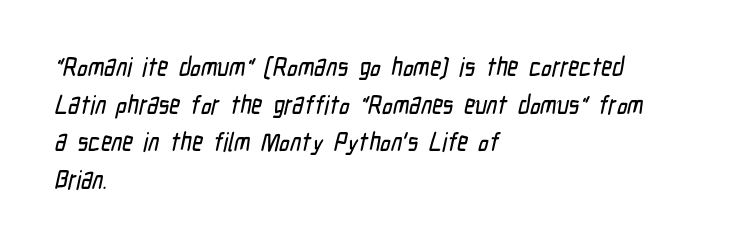
Q: Is the text underlined? A: No.
Q: How is the paragraph aligned? A: Left-aligned.
Q: Is the spacing between letters normal or unusually wide? A: Normal.
Q: Is the spacing between lines tight, normal or loose? A: Normal.
